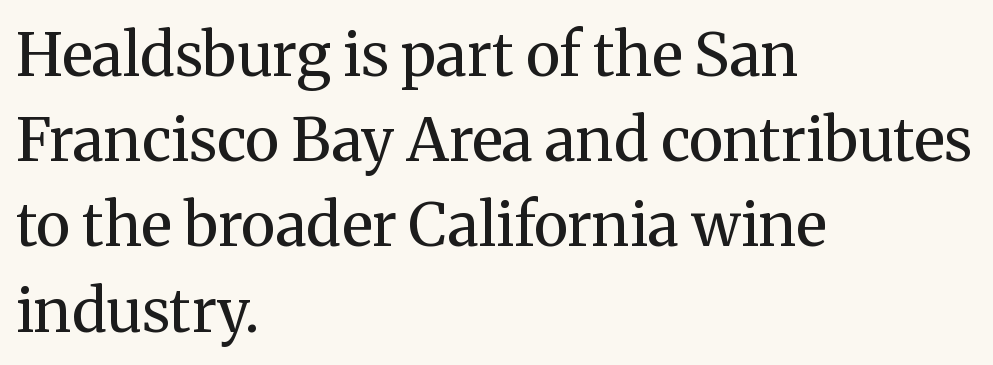
{"serif": "yes", "italic": "no", "bold": "no", "weight": "regular", "width": "normal", "stroke_contrast": "medium", "x_height": "medium", "monospaced": "no", "underline": "no", "align": "left", "line_spacing": "normal", "line_spacing_ratio": 1.42, "letter_spacing": "normal", "letter_spacing_em": 0.0, "glyph_px": 60}
